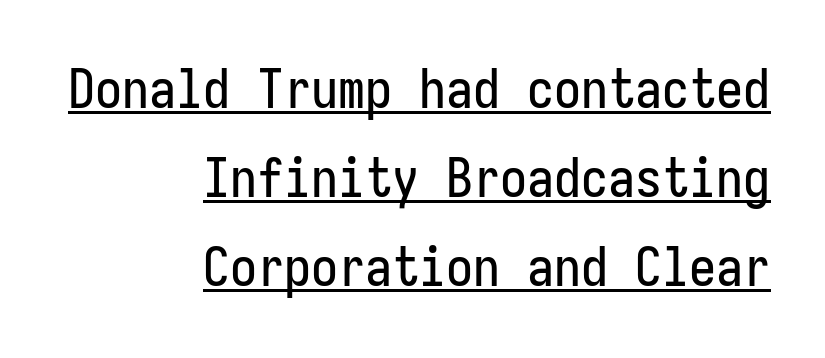
{"serif": "no", "italic": "no", "width": "condensed", "stroke_contrast": "low", "x_height": "medium", "underline": "yes", "align": "right", "line_spacing": "normal", "line_spacing_ratio": 1.65, "letter_spacing": "normal", "letter_spacing_em": 0.0, "glyph_px": 54}
